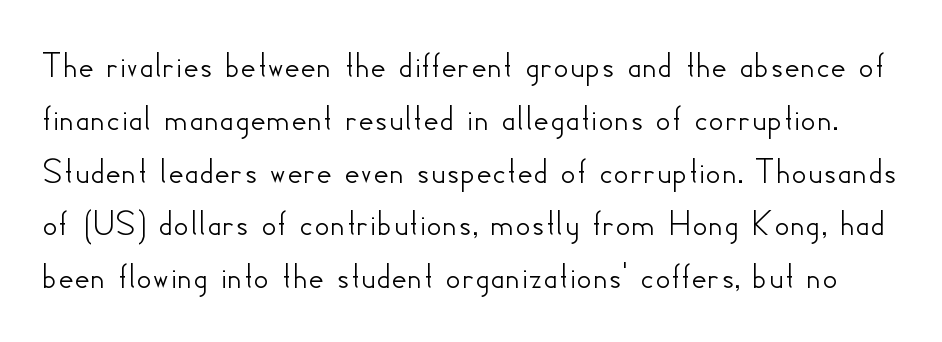
The image shows 38 px sans-serif type, upright; set normal line spacing (1.39x), normal letter spacing, not underlined; low stroke contrast and a small x-height.
